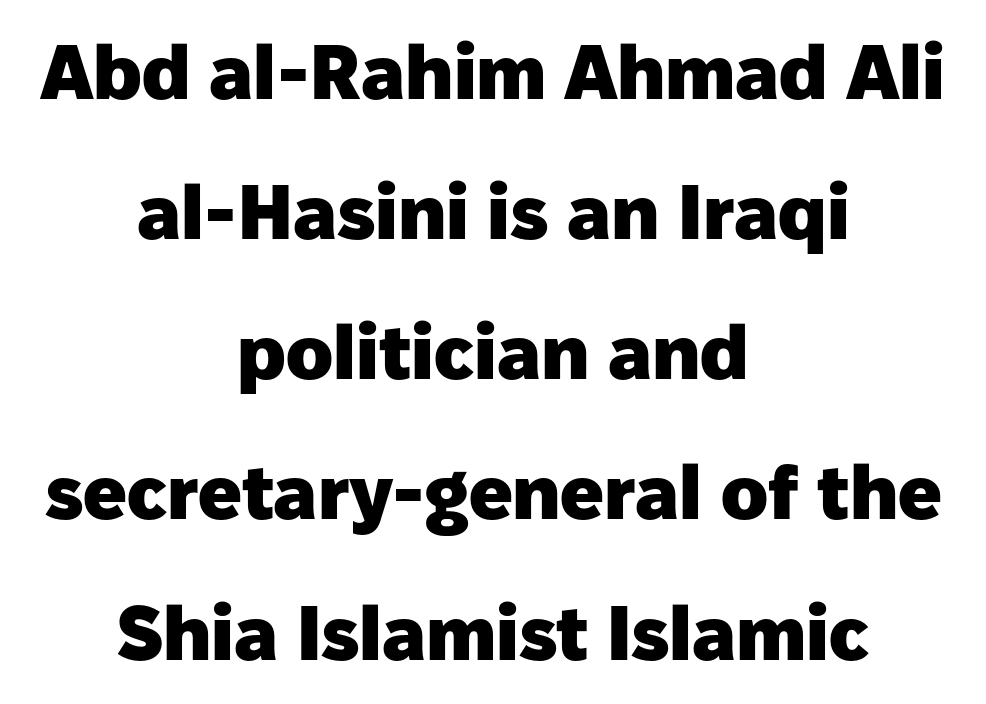
Q: Is the text bold? A: Yes.
Q: Is the text italic (slanted)? A: No, it is upright.
Q: Is the typeface a serif or a sans-serif typeface? A: Sans-serif.
Q: Is the text underlined? A: No.
Q: How is the paragraph aligned? A: Centered.
Q: Is the spacing between letters normal or unusually wide? A: Normal.
Q: Width (condensed, normal, or wide)? A: Normal.
Q: Stroke contrast? A: Low.
Q: x-height? A: Medium.
Q: Monospaced? A: No.
